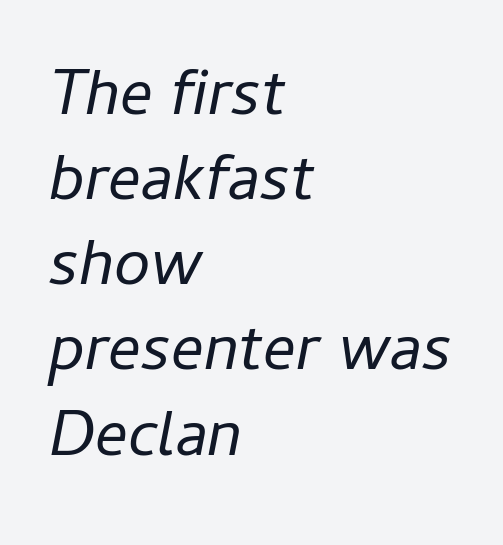
The image shows 65 px regular-weight type, italic (leaning right); set left-aligned, normal line spacing (1.31x), normal letter spacing, not underlined; low stroke contrast and a medium x-height.
